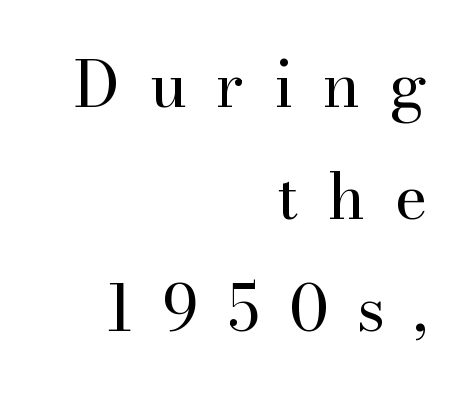
Ordinary non-slanted type is in use. The passage is arranged like a letterhead date or caption credit — flush right. The designer went with a serif here, giving each stem small feet. The passage shown is typed in a proportional face where columns would drift. Clear beneath every line of the passage.
